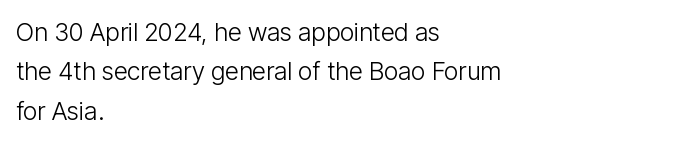
The image shows 25 px text type, upright; set left-aligned, normal line spacing (1.58x), normal letter spacing, not underlined.
